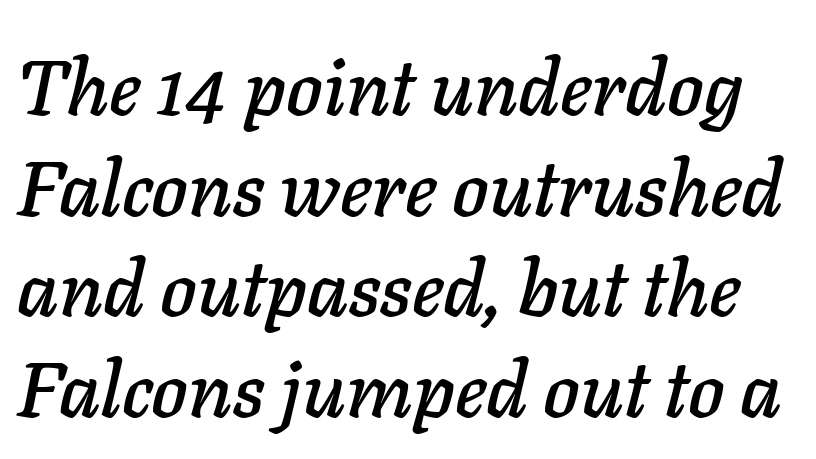
The image shows 78 px text type, italic (leaning right); set normal line spacing (1.29x), normal letter spacing, not underlined; low stroke contrast and a medium x-height.
